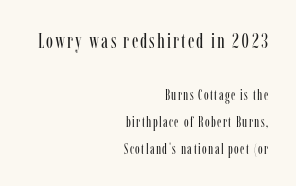
{"italic": "no", "bold": "no", "underline": "no", "align": "right", "line_spacing": "loose", "line_spacing_ratio": 1.94, "larger_block": "first", "size_ratio": 1.5, "glyph_px": 21}
